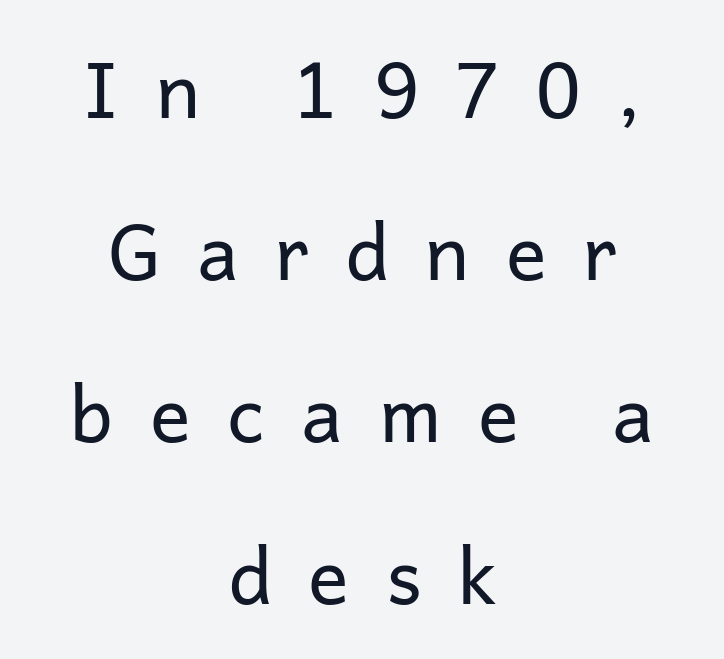
The image shows 76 px regular-weight sans-serif type, upright; set centered, loose line spacing (2.13x), unusually wide letter spacing (+0.48 em), not underlined; low stroke contrast and a medium x-height.
